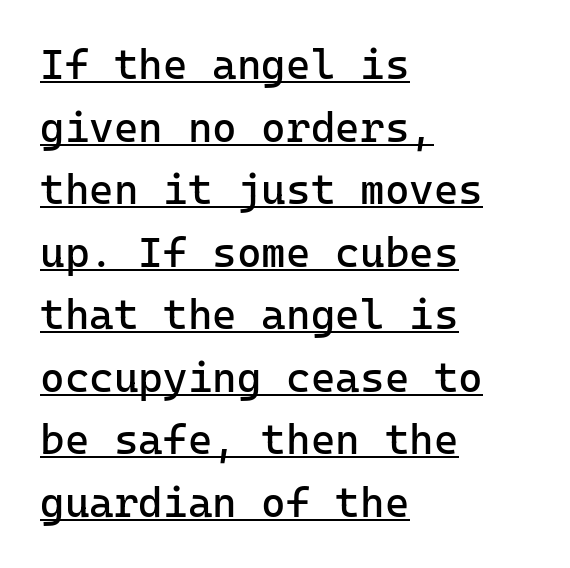
Q: Is the text bold? A: No.
Q: Is the text italic (slanted)? A: No, it is upright.
Q: Is the typeface a serif or a sans-serif typeface? A: Sans-serif.
Q: Is the text underlined? A: Yes.
Q: How is the paragraph aligned? A: Left-aligned.
Q: Is the spacing between letters normal or unusually wide? A: Normal.
Q: Is the spacing between lines tight, normal or loose? A: Normal.
Q: Width (condensed, normal, or wide)? A: Normal.
Q: Stroke contrast? A: Low.
Q: x-height? A: Medium.
Q: Monospaced? A: Yes.
